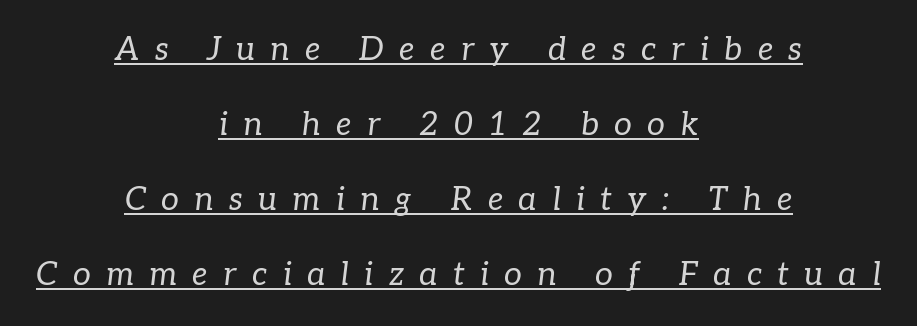
{"serif": "yes", "italic": "yes", "lean": "right", "slant_degrees": 7, "bold": "no", "weight": "regular", "width": "normal", "stroke_contrast": "low", "x_height": "medium", "monospaced": "no", "underline": "yes", "align": "center", "line_spacing": "loose", "line_spacing_ratio": 2.34, "letter_spacing": "wide", "letter_spacing_em": 0.48, "glyph_px": 32}
